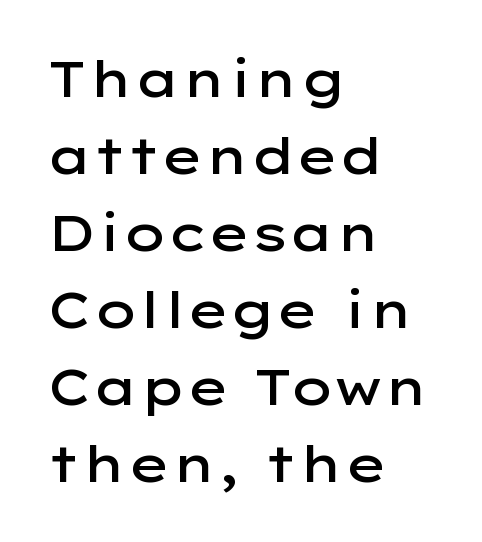
The image shows 50 px semibold, wide sans-serif type, upright; set left-aligned, normal line spacing (1.54x), normal letter spacing, not underlined; low stroke contrast and a medium x-height.
